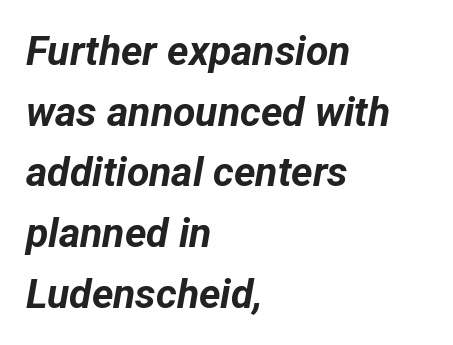
Is the letter spacing exaggerated? No — it looks like the ordinary default. All the whitespace from short lines collects on the right. In terms of weight, the rendering is a true, heavy bold. The block of text has a typical density, with ordinary space between rows. The text carries the slant typical of an italic or oblique font. These lines are rendered in a variable-pitch font.
